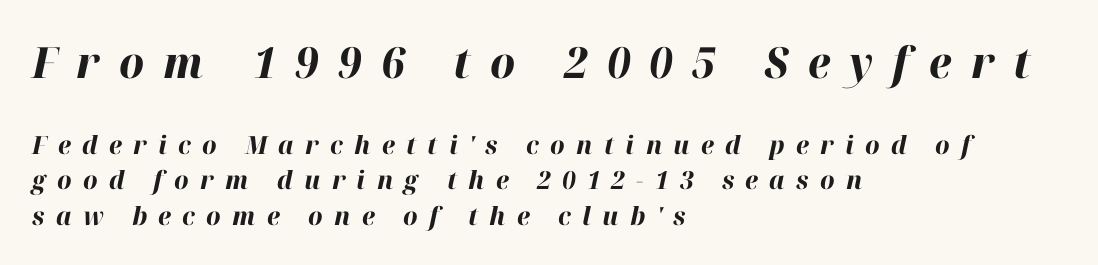
{"italic": "yes", "lean": "right", "slant_degrees": 12, "bold": "yes", "weight": "bold", "width": "normal", "stroke_contrast": "high", "x_height": "medium", "monospaced": "no", "underline": "no", "align": "left", "line_spacing": "normal", "line_spacing_ratio": 1.41, "letter_spacing": "wide", "letter_spacing_em": 0.45, "larger_block": "first", "size_ratio": 1.72, "glyph_px": 43}
